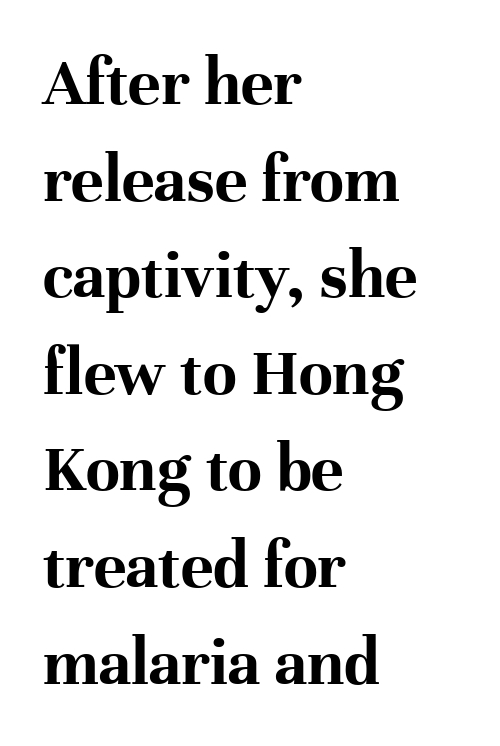
{"serif": "yes", "italic": "no", "bold": "yes", "weight": "bold", "width": "normal", "stroke_contrast": "high", "x_height": "medium", "monospaced": "no", "underline": "no", "align": "left", "line_spacing": "normal", "line_spacing_ratio": 1.4, "letter_spacing": "normal", "letter_spacing_em": 0.0, "glyph_px": 69}
